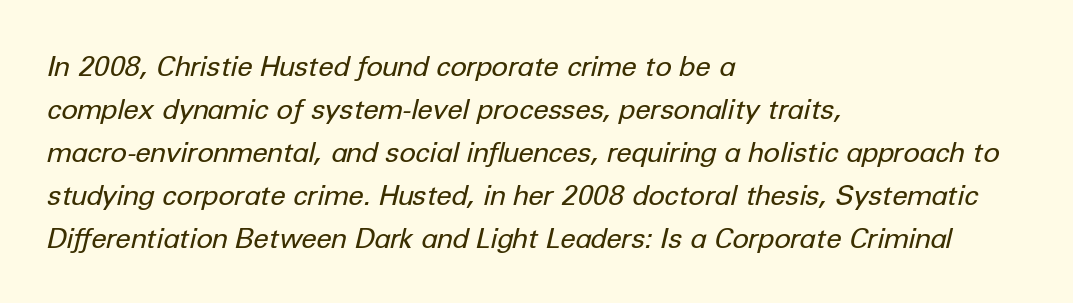
Q: Is the text bold? A: No.
Q: Is the text italic (slanted)? A: Yes, it leans right by about 12 degrees.
Q: Is the text underlined? A: No.
Q: How is the paragraph aligned? A: Left-aligned.
Q: Is the spacing between letters normal or unusually wide? A: Normal.
Q: Is the spacing between lines tight, normal or loose? A: Normal.
Q: Width (condensed, normal, or wide)? A: Normal.
Q: Stroke contrast? A: Low.
Q: x-height? A: Medium.
Q: Monospaced? A: No.
